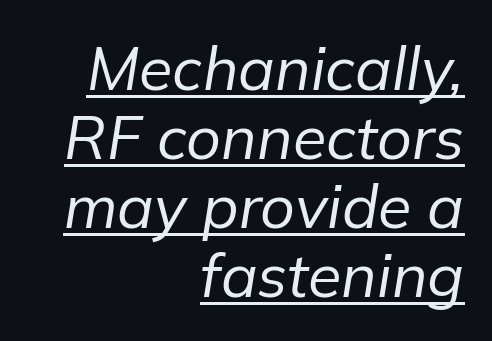
Q: Is the text bold? A: No.
Q: Is the text italic (slanted)? A: Yes, it leans right by about 9 degrees.
Q: Is the text underlined? A: Yes.
Q: How is the paragraph aligned? A: Right-aligned.
Q: Is the spacing between letters normal or unusually wide? A: Normal.
Q: Is the spacing between lines tight, normal or loose? A: Tight.
Q: Width (condensed, normal, or wide)? A: Normal.
Q: Stroke contrast? A: Low.
Q: x-height? A: Medium.
Q: Monospaced? A: No.
